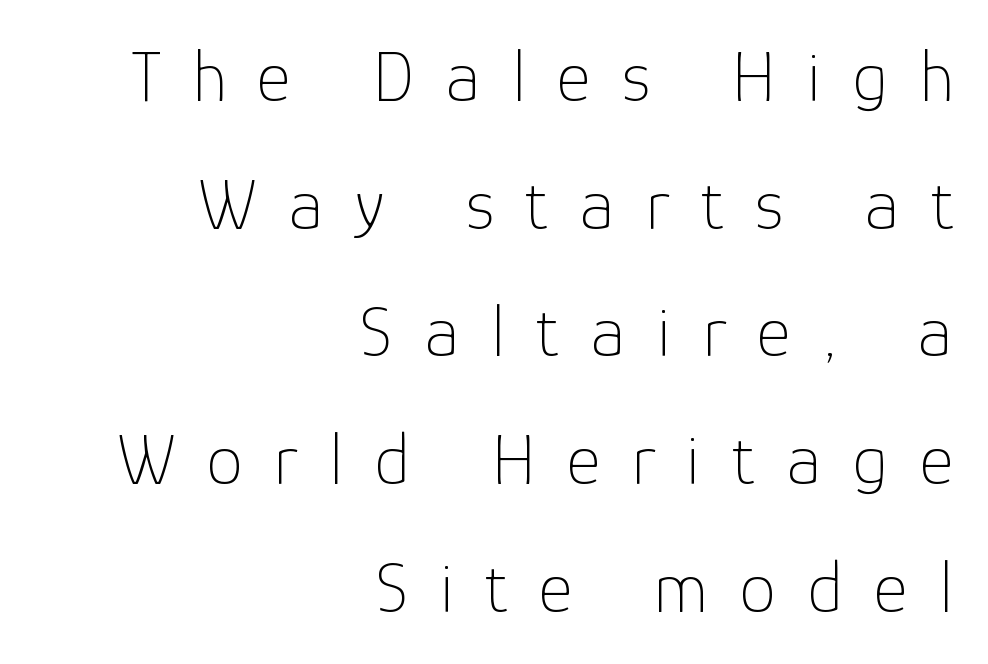
Q: Is the text bold? A: No.
Q: Is the text italic (slanted)? A: No, it is upright.
Q: Is the typeface a serif or a sans-serif typeface? A: Sans-serif.
Q: Is the text underlined? A: No.
Q: How is the paragraph aligned? A: Right-aligned.
Q: Is the spacing between letters normal or unusually wide? A: Unusually wide.
Q: Width (condensed, normal, or wide)? A: Normal.
Q: Stroke contrast? A: Low.
Q: x-height? A: Medium.
Q: Monospaced? A: No.
